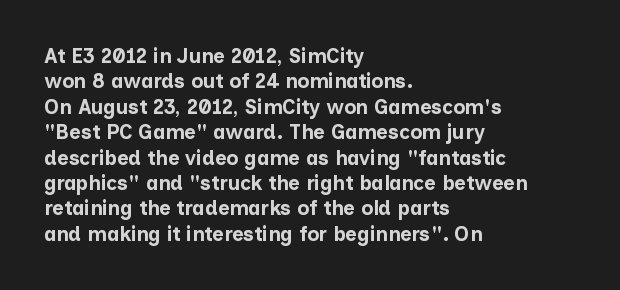
Q: Is the text bold? A: Yes.
Q: Is the text italic (slanted)? A: No, it is upright.
Q: Is the text underlined? A: No.
Q: How is the paragraph aligned? A: Left-aligned.
Q: Is the spacing between letters normal or unusually wide? A: Normal.
Q: Is the spacing between lines tight, normal or loose? A: Normal.
